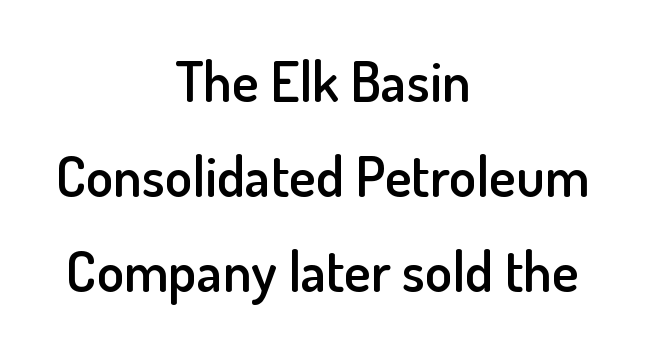
Check where the strokes stop: nothing finishes them off — pure sans. Heft: intermediate — a semibold. You could not count columns in this text — the font is proportionally spaced. Decoration check: the copy has no underline. Notice how the passage keeps no hard edge, just a central spine. The rendering keeps characters at their native spacing.
